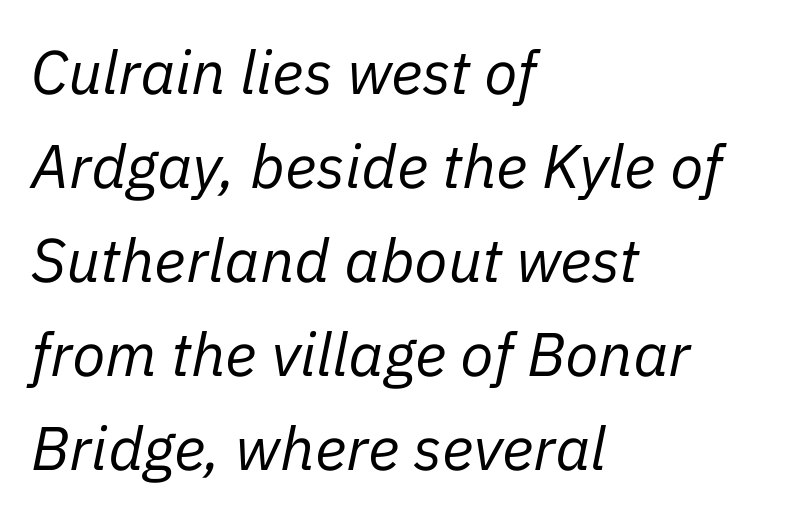
Q: Is the text bold? A: No.
Q: Is the text italic (slanted)? A: Yes, it leans right by about 11 degrees.
Q: Is the text underlined? A: No.
Q: How is the paragraph aligned? A: Left-aligned.
Q: Is the spacing between letters normal or unusually wide? A: Normal.
Q: Is the spacing between lines tight, normal or loose? A: Normal.
Q: Width (condensed, normal, or wide)? A: Normal.
Q: Stroke contrast? A: Low.
Q: x-height? A: Medium.
Q: Monospaced? A: No.
